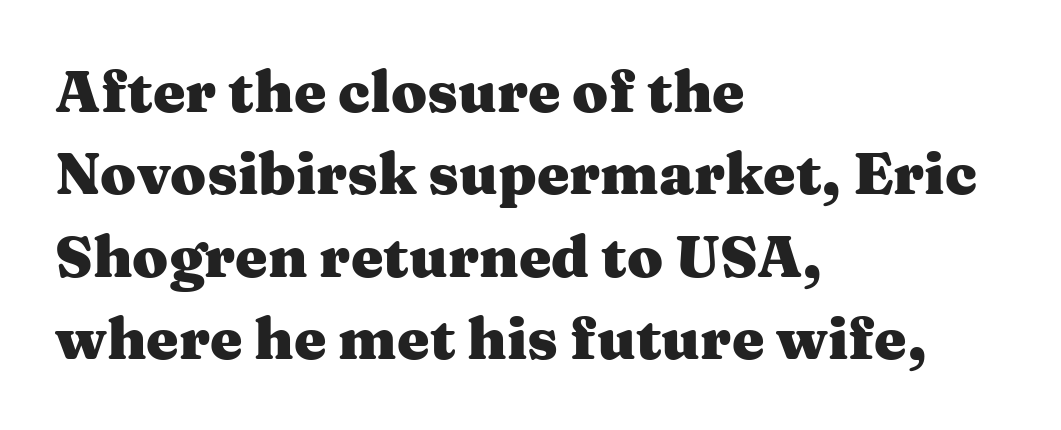
Q: Is the text bold? A: Yes.
Q: Is the text italic (slanted)? A: No, it is upright.
Q: Is the typeface a serif or a sans-serif typeface? A: Serif.
Q: Is the text underlined? A: No.
Q: How is the paragraph aligned? A: Left-aligned.
Q: Is the spacing between letters normal or unusually wide? A: Normal.
Q: Is the spacing between lines tight, normal or loose? A: Normal.
Q: Width (condensed, normal, or wide)? A: Wide.
Q: Stroke contrast? A: Medium.
Q: x-height? A: Medium.
Q: Monospaced? A: No.
